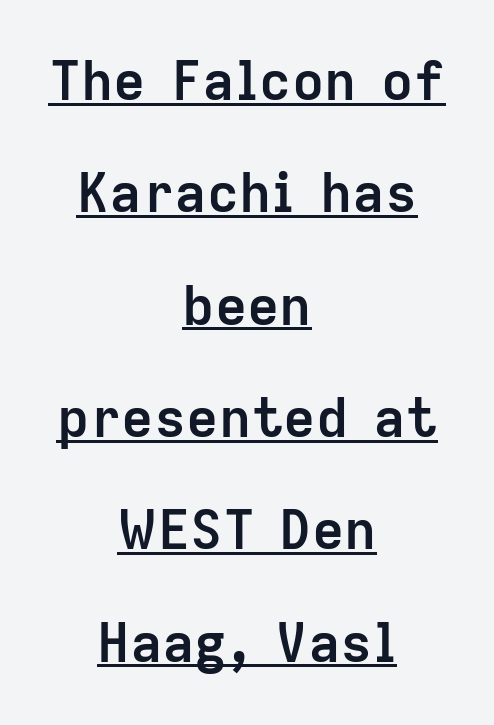
The image shows 54 px semibold sans-serif type, upright; set centered, loose line spacing (2.08x), normal letter spacing, underlined; low stroke contrast and a medium x-height.
